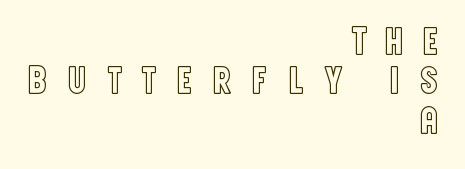
The image shows 39 px condensed type, upright; set right-aligned, tight line spacing (1.01x), unusually wide letter spacing (+0.48 em), not underlined; a large x-height.
